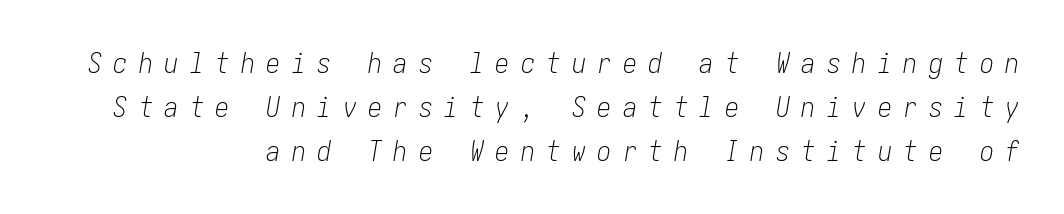
Q: Is the text bold? A: No.
Q: Is the text italic (slanted)? A: Yes, it leans right by about 10 degrees.
Q: Is the text underlined? A: No.
Q: How is the paragraph aligned? A: Right-aligned.
Q: Is the spacing between letters normal or unusually wide? A: Unusually wide.
Q: Is the spacing between lines tight, normal or loose? A: Normal.
Q: Width (condensed, normal, or wide)? A: Condensed.
Q: Stroke contrast? A: Low.
Q: x-height? A: Medium.
